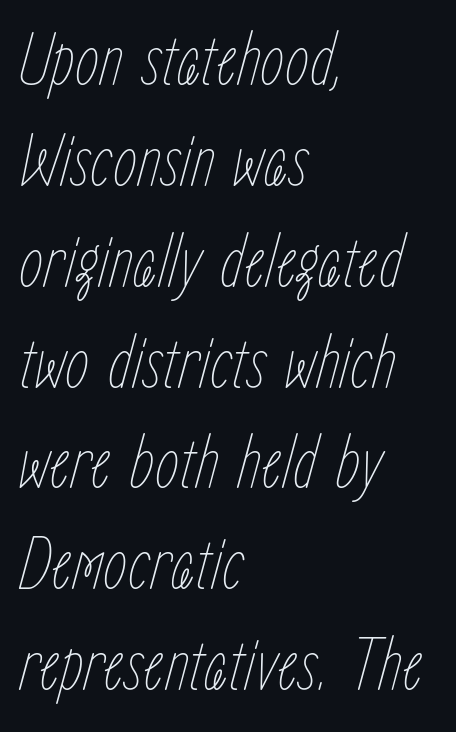
The image shows 77 px thin, condensed type, italic (leaning right); set left-aligned, normal line spacing (1.31x), normal letter spacing, not underlined; low stroke contrast and a medium x-height.
